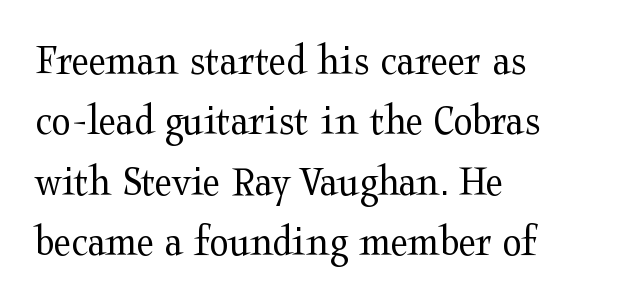
The space between consecutive lines is moderate. No extra ink here — the face is not bold. The paragraph has a hard left edge and a soft right edge. The words here are not underlined. Classification — serif.
